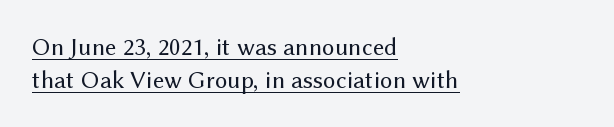
{"italic": "no", "bold": "no", "underline": "yes", "align": "left", "line_spacing": "normal", "line_spacing_ratio": 1.32, "letter_spacing": "normal", "letter_spacing_em": 0.0, "glyph_px": 25}
